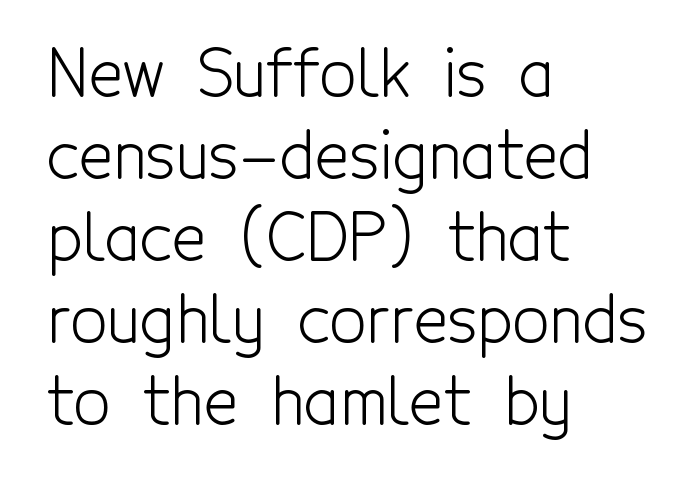
The letters advance in unequal steps, a hallmark of proportional type. Is there much room between lines? A standard amount, neither cramped nor airy. The zone under the glyphs is completely vacant. Between one letter and the next there's only the usual sliver of space.
